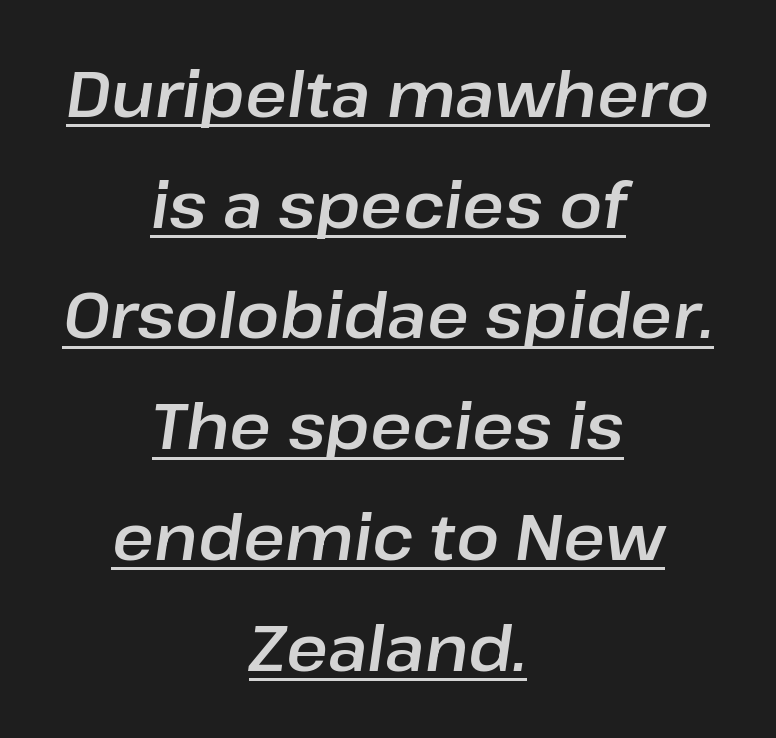
{"italic": "yes", "lean": "right", "slant_degrees": 8, "width": "normal", "stroke_contrast": "low", "x_height": "medium", "monospaced": "no", "underline": "yes", "align": "center", "line_spacing_ratio": 1.73, "letter_spacing": "normal", "letter_spacing_em": 0.0, "glyph_px": 64}
